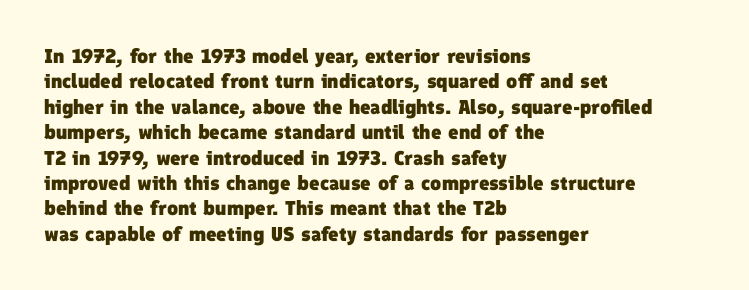
Q: Is the text bold? A: Yes.
Q: Is the text underlined? A: No.
Q: How is the paragraph aligned? A: Left-aligned.
Q: Is the spacing between letters normal or unusually wide? A: Normal.
Q: Is the spacing between lines tight, normal or loose? A: Normal.
